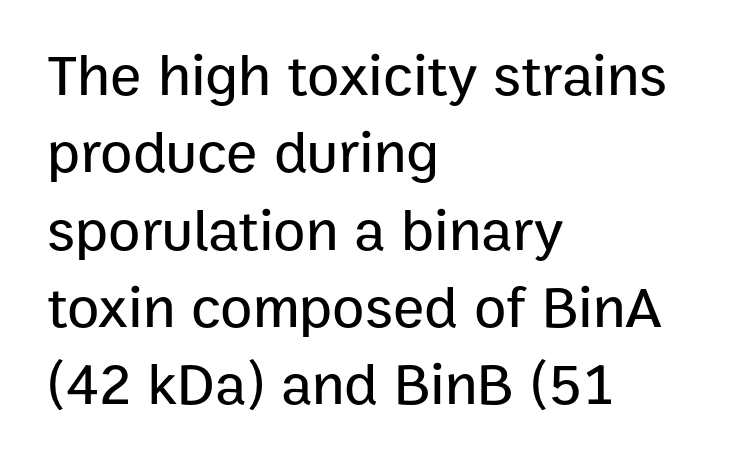
Q: Is the text italic (slanted)? A: No, it is upright.
Q: Is the typeface a serif or a sans-serif typeface? A: Sans-serif.
Q: Is the text underlined? A: No.
Q: How is the paragraph aligned? A: Left-aligned.
Q: Is the spacing between letters normal or unusually wide? A: Normal.
Q: Is the spacing between lines tight, normal or loose? A: Normal.
Q: Width (condensed, normal, or wide)? A: Normal.
Q: Stroke contrast? A: Low.
Q: x-height? A: Medium.
Q: Monospaced? A: No.
